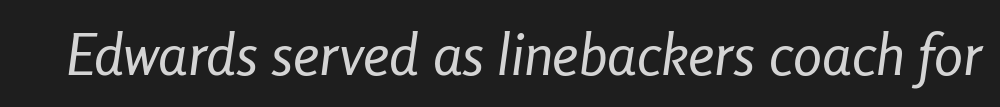
Varying glyph widths throughout — classic text-font behaviour. The strip under each line holds only bare page. The passage shown leans; its letterforms are oblique. Counters stay open thanks to moderate or lighter strokes. The face used here is rendered with its standard letterfit.
